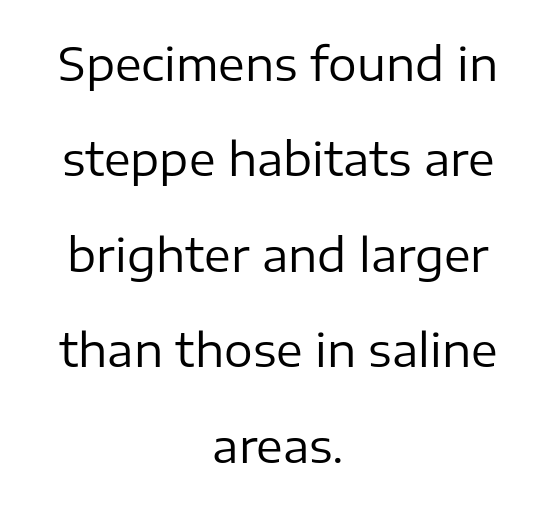
The image shows 45 px regular-weight sans-serif type, upright; set centered, loose line spacing (2.12x), normal letter spacing, not underlined; low stroke contrast and a medium x-height.
